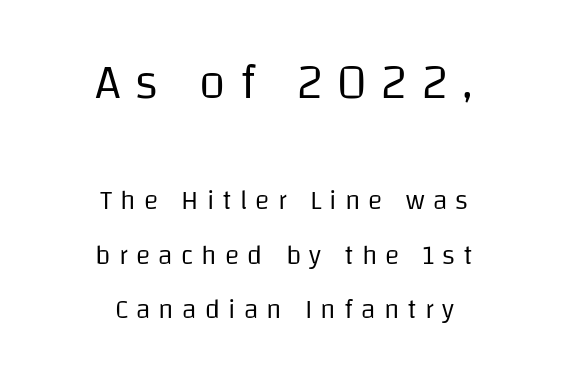
The compositor balanced each line on the midline. Posture: upright roman. The specimen omits any rule beneath the text block's lines. This is not heavy type; no bold has been used. One glance says open: line gaps are wider than usual. Reading top to bottom, the characters get smaller at the block break.
